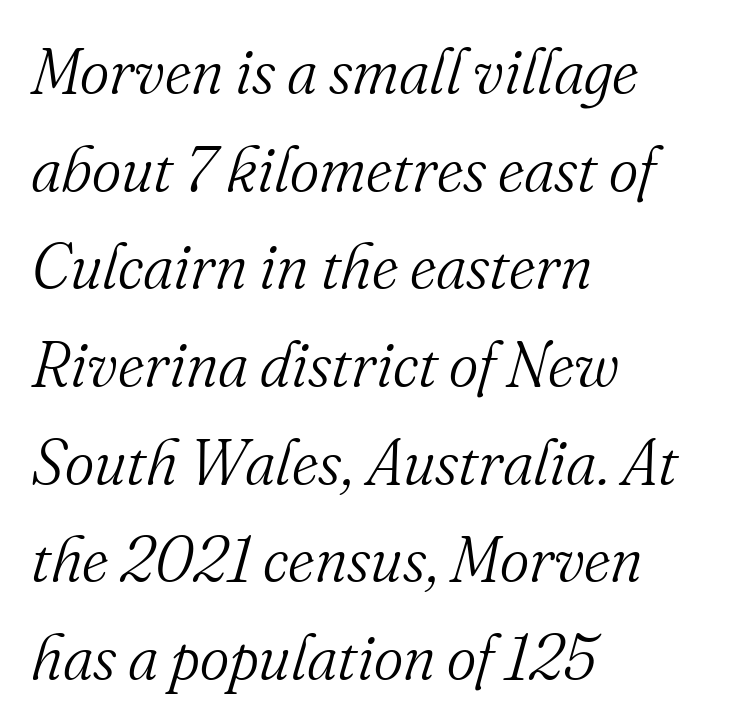
Bold? No — there's no thickening of the strokes. In terms of leading, this rendering sits right in the middle. Check under the words: just untouched page. Each letter's strokes conclude with small projecting serifs. The rendering uses natural spacing where letterforms have individual widths.
